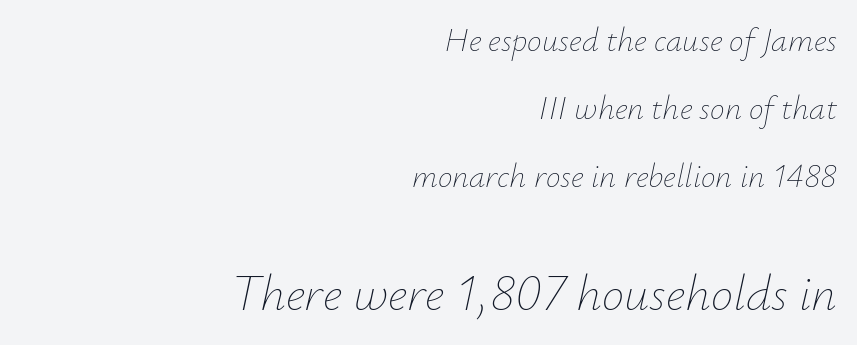
Q: Is the text bold? A: No.
Q: Is the text italic (slanted)? A: Yes, it leans right by about 12 degrees.
Q: Is the text underlined? A: No.
Q: How is the paragraph aligned? A: Right-aligned.
Q: Is the spacing between letters normal or unusually wide? A: Normal.
Q: Is the spacing between lines tight, normal or loose? A: Loose.
Q: Which block of text is set in a larger size, the first (top) or the second (bottom)? A: The second (bottom) one.
Q: Width (condensed, normal, or wide)? A: Normal.
Q: Stroke contrast? A: Low.
Q: x-height? A: Small.
Q: Monospaced? A: No.
